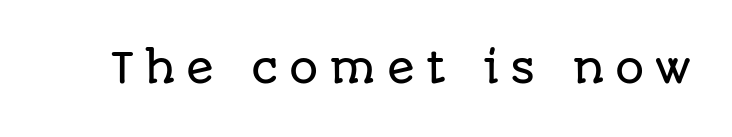
Q: Is the text italic (slanted)? A: No, it is upright.
Q: Is the typeface a serif or a sans-serif typeface? A: Sans-serif.
Q: Is the text underlined? A: No.
Q: Is the spacing between letters normal or unusually wide? A: Unusually wide.
Q: Width (condensed, normal, or wide)? A: Normal.
Q: Stroke contrast? A: Low.
Q: x-height? A: Large.
Q: Monospaced? A: No.
